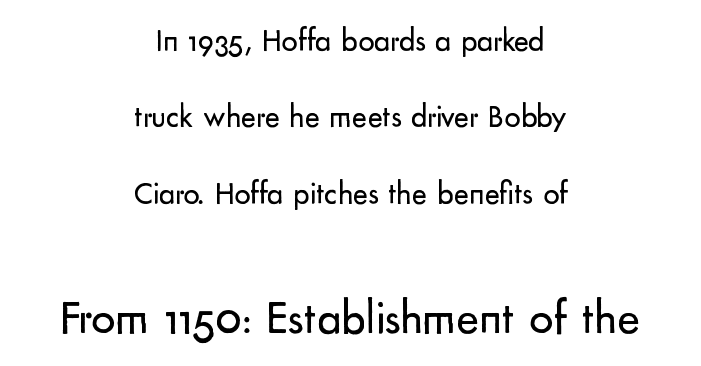
Q: Is the text bold? A: No.
Q: Is the text italic (slanted)? A: No, it is upright.
Q: Is the typeface a serif or a sans-serif typeface? A: Sans-serif.
Q: Is the text underlined? A: No.
Q: How is the paragraph aligned? A: Centered.
Q: Is the spacing between letters normal or unusually wide? A: Normal.
Q: Is the spacing between lines tight, normal or loose? A: Loose.
Q: Which block of text is set in a larger size, the first (top) or the second (bottom)? A: The second (bottom) one.
Q: Width (condensed, normal, or wide)? A: Normal.
Q: Stroke contrast? A: Low.
Q: x-height? A: Small.
Q: Monospaced? A: No.
